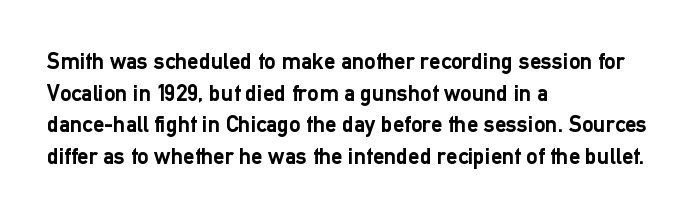
The lines are quadded left. Regular leading. Nothing unusual about the tracking: characters are spaced as the font intends. The font is running at its bold setting. Tall strokes in this sample are plumb rather than angled.
